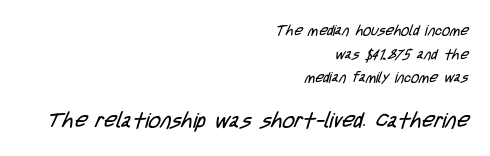
The image shows 21 px text type; set right-aligned, normal line spacing (1.68x), normal letter spacing, not underlined; the second (bottom) block is 1.5x larger.
